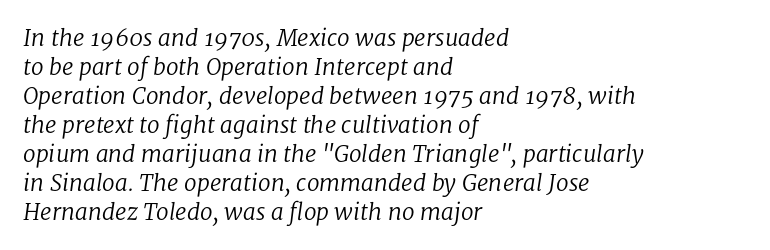
Q: Is the text bold? A: No.
Q: Is the text italic (slanted)? A: Yes, it leans right by about 8 degrees.
Q: Is the text underlined? A: No.
Q: How is the paragraph aligned? A: Left-aligned.
Q: Is the spacing between letters normal or unusually wide? A: Normal.
Q: Is the spacing between lines tight, normal or loose? A: Normal.
